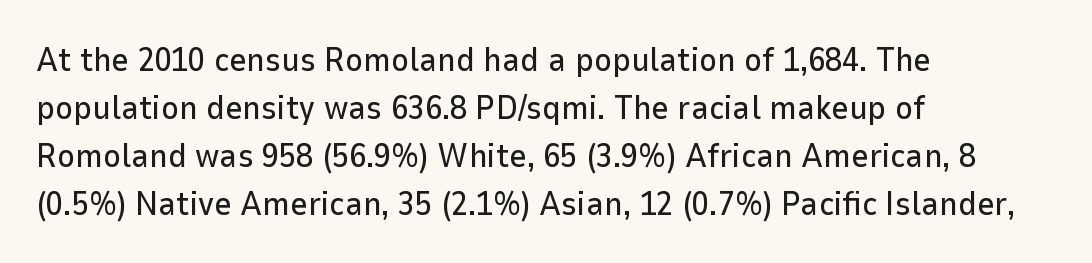
Q: Is the text italic (slanted)? A: No, it is upright.
Q: Is the typeface a serif or a sans-serif typeface? A: Sans-serif.
Q: Is the text underlined? A: No.
Q: How is the paragraph aligned? A: Left-aligned.
Q: Is the spacing between letters normal or unusually wide? A: Normal.
Q: Is the spacing between lines tight, normal or loose? A: Normal.
Q: Width (condensed, normal, or wide)? A: Normal.
Q: Stroke contrast? A: Low.
Q: x-height? A: Medium.
Q: Monospaced? A: No.
